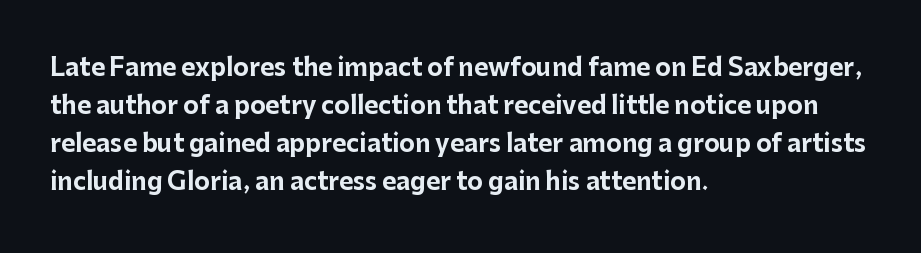
The image shows 24 px bold type, upright; set left-aligned, normal line spacing (1.58x), normal letter spacing, not underlined.
